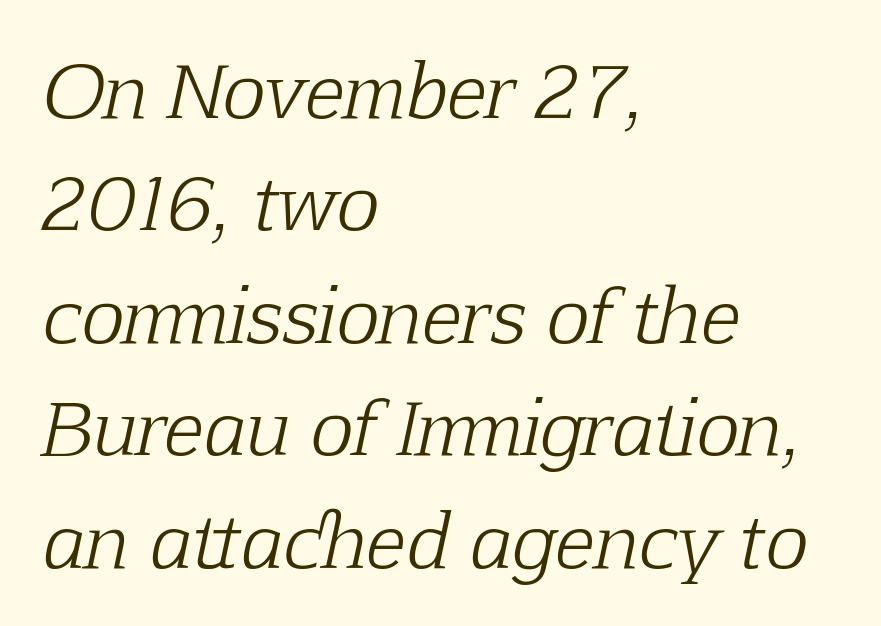
The image shows 73 px light serif type, italic (leaning right); set left-aligned, normal line spacing (1.54x), normal letter spacing, not underlined; low stroke contrast and a medium x-height.
